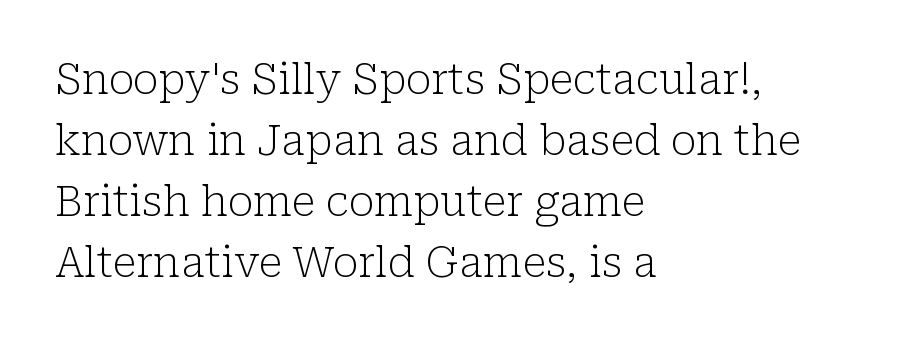
Q: Is the text bold? A: No.
Q: Is the text italic (slanted)? A: No, it is upright.
Q: Is the typeface a serif or a sans-serif typeface? A: Serif.
Q: Is the text underlined? A: No.
Q: How is the paragraph aligned? A: Left-aligned.
Q: Is the spacing between letters normal or unusually wide? A: Normal.
Q: Is the spacing between lines tight, normal or loose? A: Normal.
Q: Width (condensed, normal, or wide)? A: Normal.
Q: Stroke contrast? A: Low.
Q: x-height? A: Medium.
Q: Monospaced? A: No.
